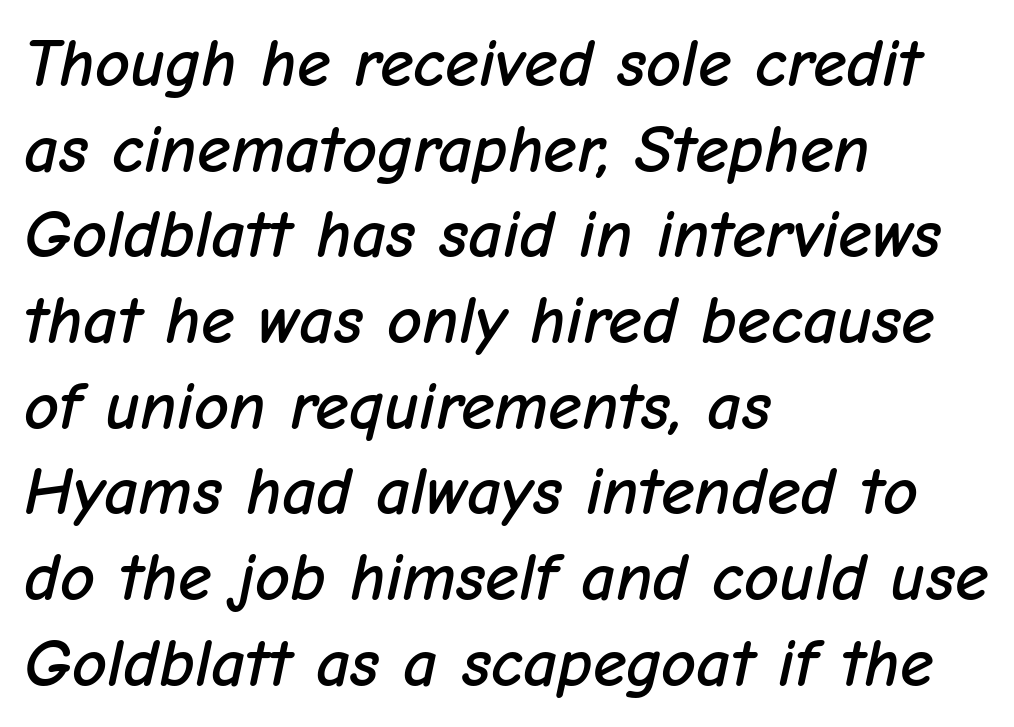
{"italic": "yes", "lean": "right", "slant_degrees": 12, "width": "normal", "stroke_contrast": "low", "x_height": "medium", "monospaced": "no", "underline": "no", "align": "left", "line_spacing": "normal", "line_spacing_ratio": 1.26, "letter_spacing": "normal", "letter_spacing_em": 0.0, "glyph_px": 68}
